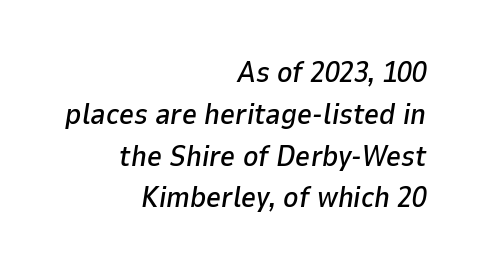
{"italic": "yes", "lean": "right", "slant_degrees": 9, "width": "normal", "stroke_contrast": "low", "x_height": "medium", "monospaced": "no", "underline": "no", "align": "right", "line_spacing": "normal", "line_spacing_ratio": 1.44, "letter_spacing": "normal", "letter_spacing_em": 0.0, "glyph_px": 29}
